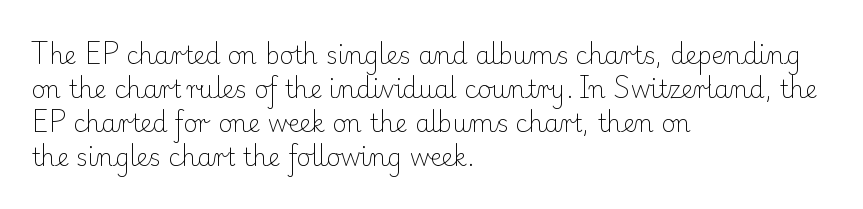
Q: Is the text bold? A: No.
Q: Is the text italic (slanted)? A: No, it is upright.
Q: Is the text underlined? A: No.
Q: How is the paragraph aligned? A: Left-aligned.
Q: Is the spacing between letters normal or unusually wide? A: Normal.
Q: Is the spacing between lines tight, normal or loose? A: Normal.
